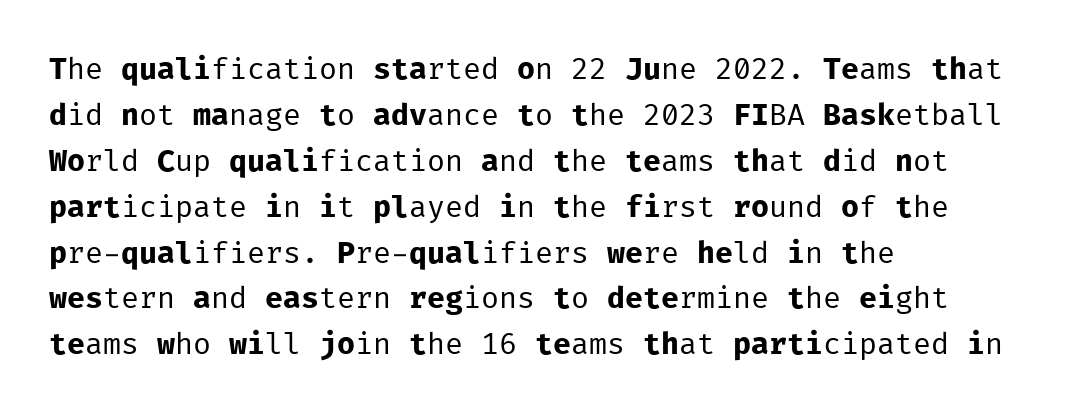
Every character sits straight up, as roman type does. Tracking value appears to be zero — textbook default spacing. This is not heavy type; no bold has been used. The passage is arranged the way most books set body copy — flush left. Horizontal bands of white between lines are of average thickness. Regarding serifs, this sample does without them.
